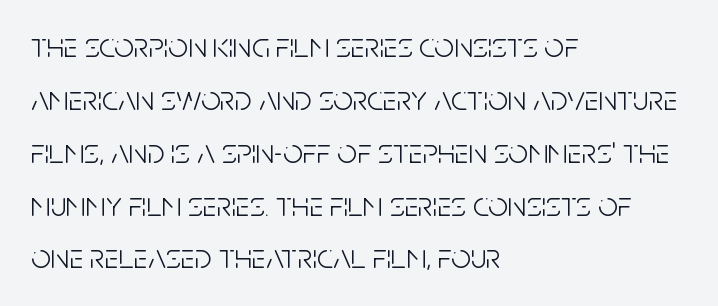
Q: Is the text bold? A: No.
Q: Is the text italic (slanted)? A: No, it is upright.
Q: Is the typeface a serif or a sans-serif typeface? A: Sans-serif.
Q: Is the text underlined? A: No.
Q: How is the paragraph aligned? A: Left-aligned.
Q: Is the spacing between letters normal or unusually wide? A: Normal.
Q: Is the spacing between lines tight, normal or loose? A: Normal.
Q: Width (condensed, normal, or wide)? A: Condensed.
Q: Stroke contrast? A: Low.
Q: x-height? A: Large.
Q: Monospaced? A: No.
